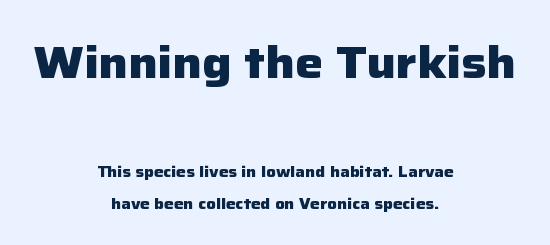
Q: Is the text bold? A: Yes.
Q: Is the text italic (slanted)? A: No, it is upright.
Q: Is the typeface a serif or a sans-serif typeface? A: Sans-serif.
Q: Is the text underlined? A: No.
Q: How is the paragraph aligned? A: Centered.
Q: Is the spacing between letters normal or unusually wide? A: Normal.
Q: Is the spacing between lines tight, normal or loose? A: Loose.
Q: Which block of text is set in a larger size, the first (top) or the second (bottom)? A: The first (top) one.
Q: Width (condensed, normal, or wide)? A: Normal.
Q: Stroke contrast? A: Low.
Q: x-height? A: Medium.
Q: Monospaced? A: No.
